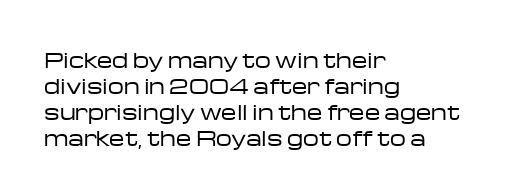
Q: Is the text bold? A: No.
Q: Is the text italic (slanted)? A: No, it is upright.
Q: Is the text underlined? A: No.
Q: How is the paragraph aligned? A: Left-aligned.
Q: Is the spacing between letters normal or unusually wide? A: Normal.
Q: Is the spacing between lines tight, normal or loose? A: Normal.
